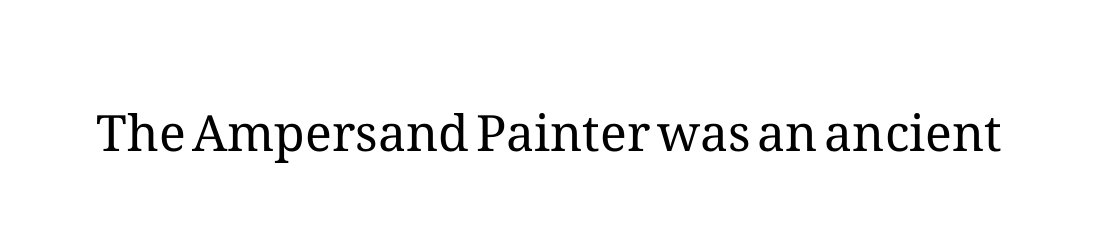
Q: Is the text bold? A: No.
Q: Is the text italic (slanted)? A: No, it is upright.
Q: Is the text underlined? A: No.
Q: Is the spacing between letters normal or unusually wide? A: Normal.
Q: Width (condensed, normal, or wide)? A: Normal.
Q: Stroke contrast? A: Medium.
Q: x-height? A: Medium.
Q: Monospaced? A: No.
